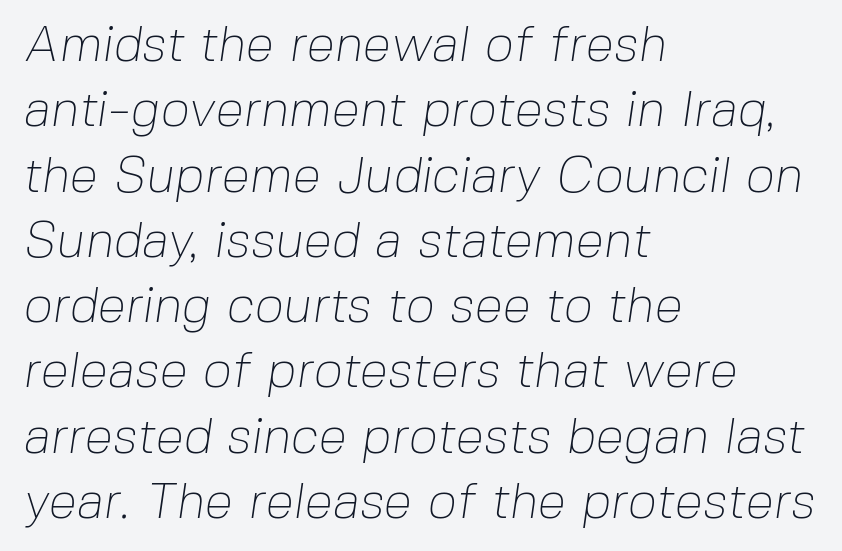
Varying glyph widths throughout — classic text-font behaviour. In terms of letterform style, serifs are entirely absent. Just letters on the line, the space beneath them empty. The line-height multiplier appears to be the usual default.
